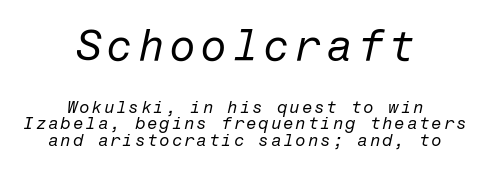
Q: Is the text bold? A: No.
Q: Is the text italic (slanted)? A: Yes, it leans right by about 12 degrees.
Q: Is the text underlined? A: No.
Q: How is the paragraph aligned? A: Centered.
Q: Is the spacing between lines tight, normal or loose? A: Tight.
Q: Which block of text is set in a larger size, the first (top) or the second (bottom)? A: The first (top) one.
Q: Width (condensed, normal, or wide)? A: Normal.
Q: Stroke contrast? A: Low.
Q: x-height? A: Medium.
